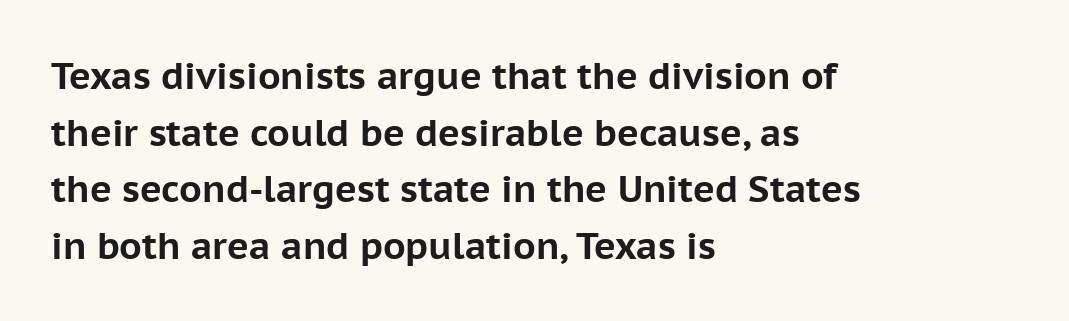
The image shows 37 px bold sans-serif type, upright; set left-aligned, normal line spacing (1.53x), normal letter spacing, not underlined; low stroke contrast and a medium x-height.
